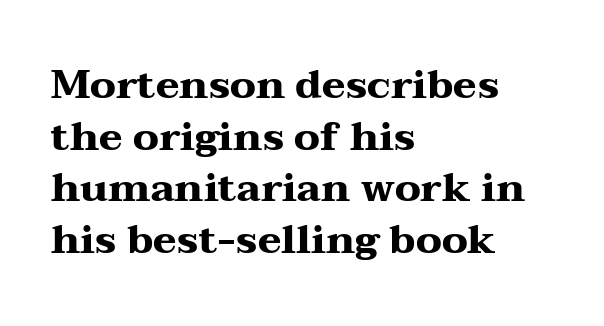
{"serif": "yes", "italic": "no", "bold": "yes", "weight": "heavy", "width": "wide", "stroke_contrast": "medium", "x_height": "medium", "monospaced": "no", "underline": "no", "align": "left", "line_spacing": "normal", "line_spacing_ratio": 1.29, "letter_spacing": "normal", "letter_spacing_em": 0.0, "glyph_px": 40}
